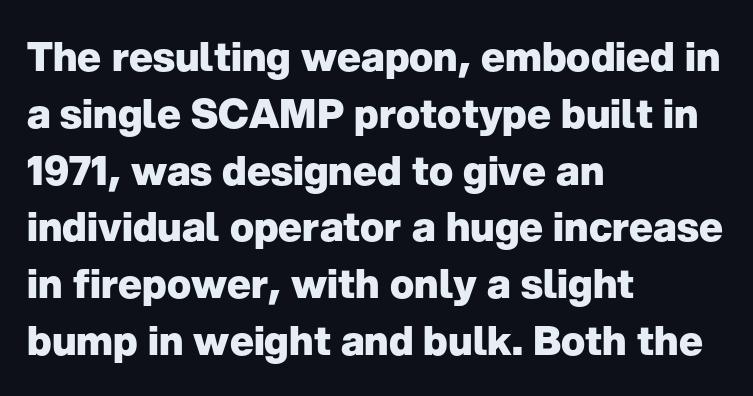
{"serif": "no", "italic": "no", "bold": "yes", "weight": "heavy", "width": "normal", "stroke_contrast": "low", "x_height": "medium", "monospaced": "no", "underline": "no", "align": "left", "line_spacing": "normal", "line_spacing_ratio": 1.42, "letter_spacing": "normal", "letter_spacing_em": 0.0, "glyph_px": 40}
